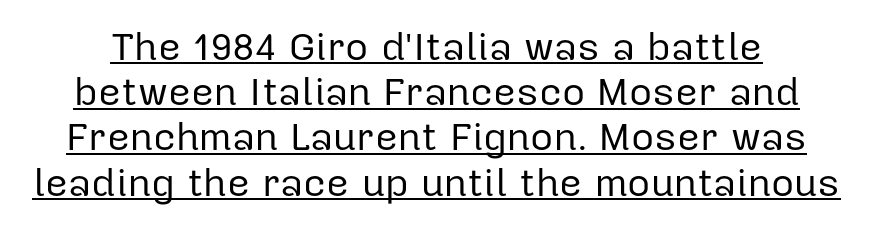
The image shows 40 px regular-weight sans-serif type, upright; set tight line spacing (1.13x), normal letter spacing, underlined; low stroke contrast and a medium x-height.
